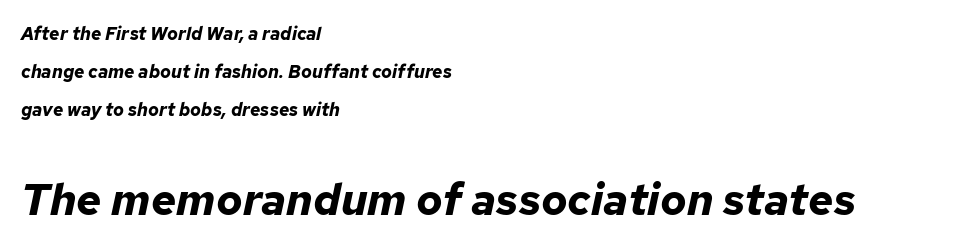
Q: Is the text bold? A: Yes.
Q: Is the text italic (slanted)? A: Yes, it leans right by about 12 degrees.
Q: Is the text underlined? A: No.
Q: How is the paragraph aligned? A: Left-aligned.
Q: Is the spacing between letters normal or unusually wide? A: Normal.
Q: Is the spacing between lines tight, normal or loose? A: Loose.
Q: Which block of text is set in a larger size, the first (top) or the second (bottom)? A: The second (bottom) one.
Q: Width (condensed, normal, or wide)? A: Normal.
Q: Stroke contrast? A: Low.
Q: x-height? A: Medium.
Q: Monospaced? A: No.
